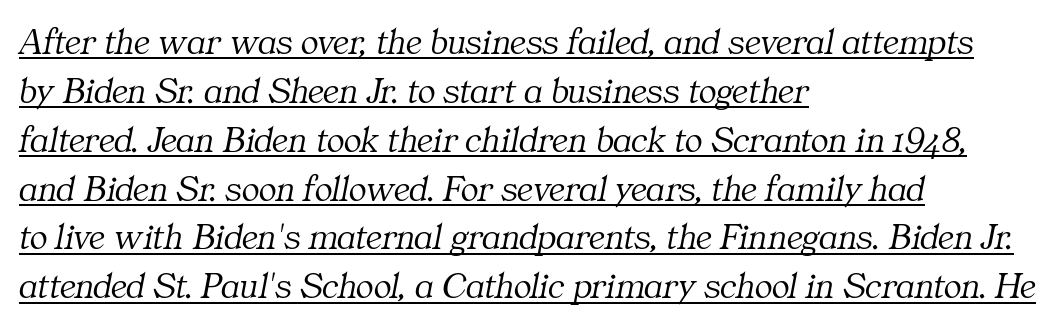
The image shows 37 px light serif type, italic (leaning right); set left-aligned, normal line spacing (1.32x), normal letter spacing, underlined; medium stroke contrast and a medium x-height.
